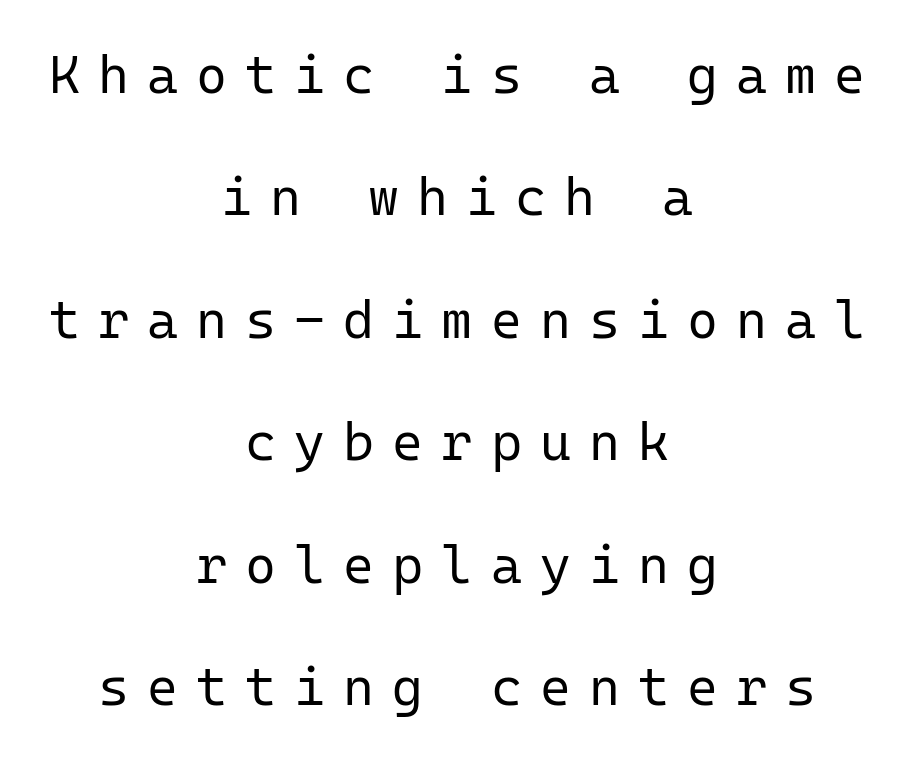
Q: Is the text bold? A: No.
Q: Is the text italic (slanted)? A: No, it is upright.
Q: Is the typeface a serif or a sans-serif typeface? A: Sans-serif.
Q: Is the text underlined? A: No.
Q: How is the paragraph aligned? A: Centered.
Q: Is the spacing between letters normal or unusually wide? A: Unusually wide.
Q: Is the spacing between lines tight, normal or loose? A: Loose.
Q: Width (condensed, normal, or wide)? A: Normal.
Q: Stroke contrast? A: Low.
Q: x-height? A: Medium.
Q: Monospaced? A: Yes.
